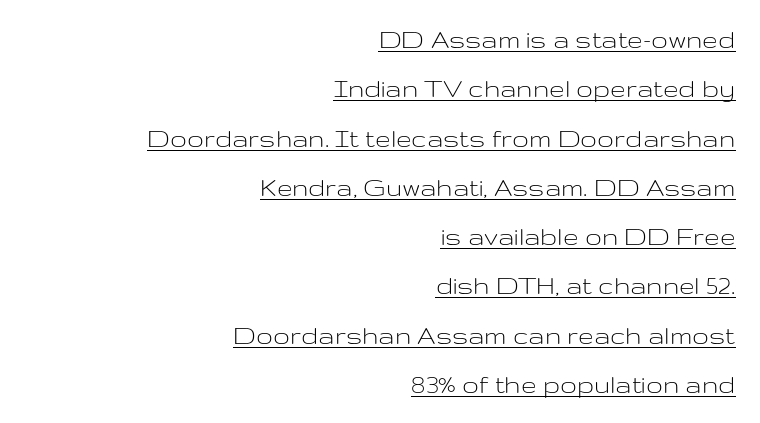
{"serif": "no", "italic": "no", "bold": "no", "weight": "light", "width": "wide", "stroke_contrast": "low", "x_height": "medium", "monospaced": "no", "underline": "yes", "align": "right", "line_spacing_ratio": 1.76, "letter_spacing": "normal", "letter_spacing_em": 0.0, "glyph_px": 28}
